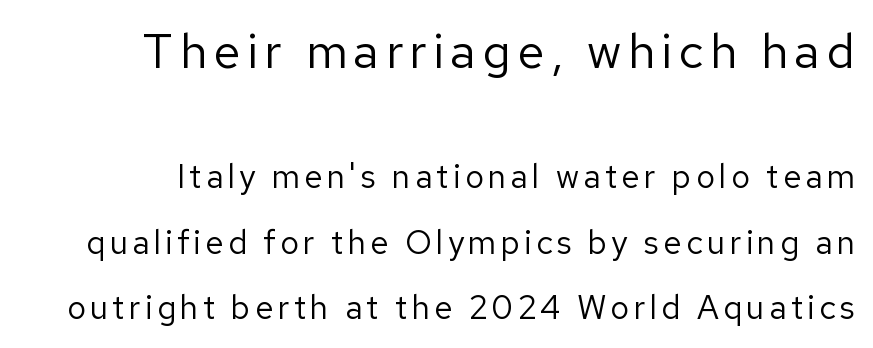
The image shows 49 px regular-weight sans-serif type, upright; set loose line spacing (1.98x), not underlined; the first (top) block is 1.48x larger; low stroke contrast and a medium x-height.
